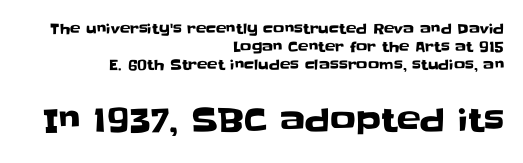
The image shows 32 px sans-serif type, upright; set right-aligned, normal line spacing (1.28x), normal letter spacing, not underlined; the second (bottom) block is 2.29x larger; low stroke contrast and a large x-height.
